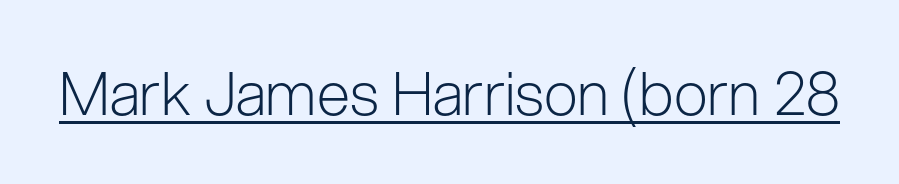
{"serif": "no", "italic": "no", "bold": "no", "weight": "light", "width": "normal", "stroke_contrast": "low", "x_height": "medium", "monospaced": "no", "underline": "yes", "letter_spacing": "normal", "letter_spacing_em": 0.0, "glyph_px": 60}
